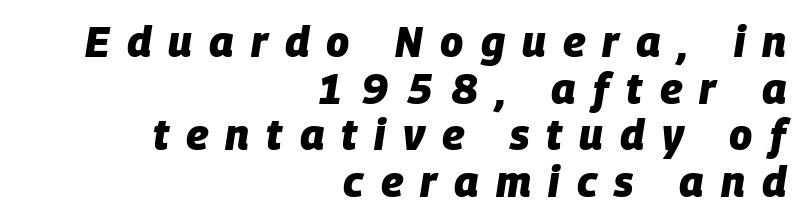
The image shows 42 px heavy type, italic (leaning right); set right-aligned, tight line spacing (1.11x), unusually wide letter spacing (+0.41 em), not underlined; low stroke contrast and a large x-height.
